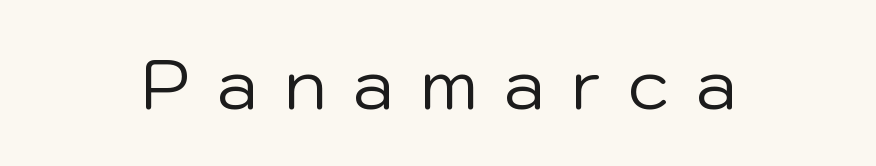
The image shows 70 px regular-weight sans-serif type, upright; set centered, unusually wide letter spacing (+0.38 em), not underlined; low stroke contrast and a medium x-height.
